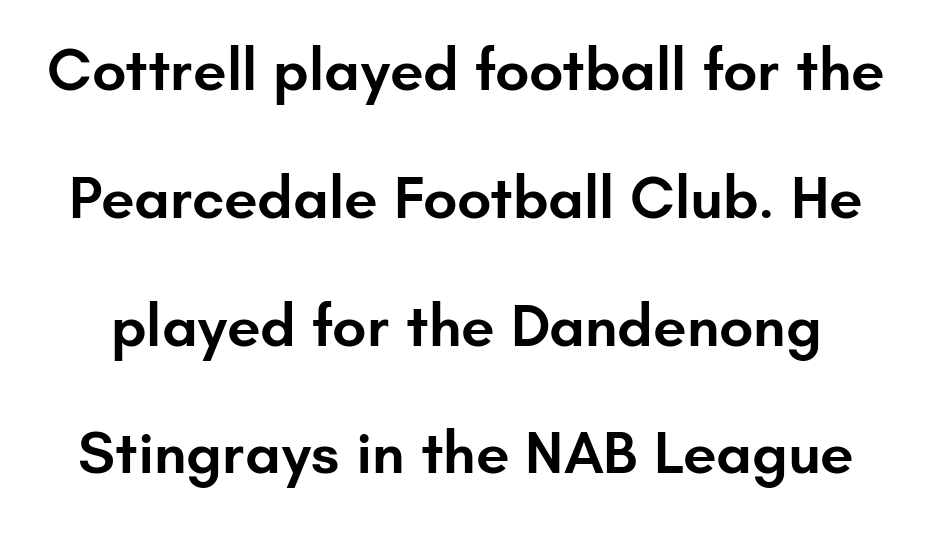
{"serif": "no", "italic": "no", "bold": "semi", "weight": "semibold", "width": "normal", "stroke_contrast": "low", "x_height": "small", "monospaced": "no", "underline": "no", "line_spacing": "loose", "line_spacing_ratio": 2.13, "letter_spacing": "normal", "letter_spacing_em": 0.0, "glyph_px": 60}
